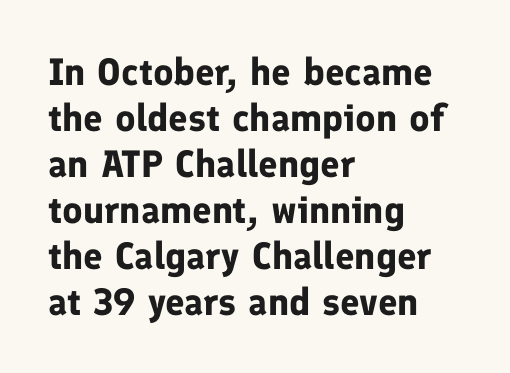
Short note: letters normally spaced. The rendering uses natural spacing where letterforms have individual widths. This sample uses an upright cut, with every glyph sitting square on the baseline. All the whitespace from short lines collects on the right.
